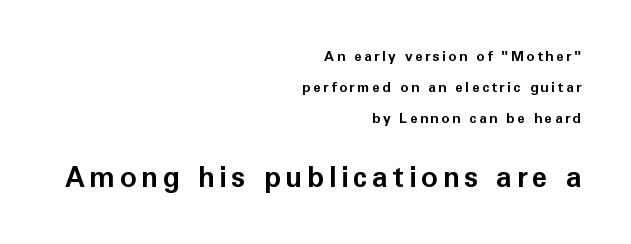
A student would call this right alignment; a typographer would say flush right, rag left. Is the type bold? Yes — the strokes are clearly thick and heavy. Rows of type keep a wide berth in the vertical direction. Regarding serifs, this sample does without them. These lines are rendered in a variable-pitch font.
